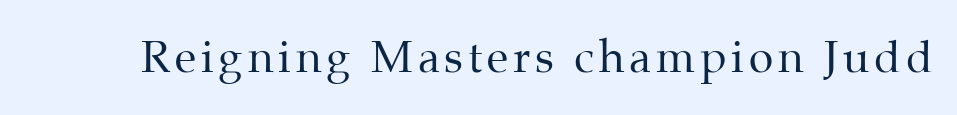
Descenders are the only things crossing below the line. The typeface chosen for these lines features serifs. Letters have the restrained weight of plain body copy at most. The letters stand straight up with perfectly vertical stems. Spacing verdict: proportional, widths tailored to each character.
